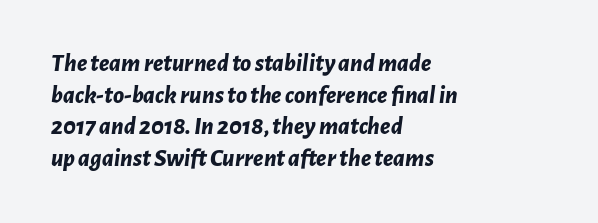
Q: Is the text bold? A: Yes.
Q: Is the text italic (slanted)? A: Yes, it leans right by about 7 degrees.
Q: Is the text underlined? A: No.
Q: How is the paragraph aligned? A: Left-aligned.
Q: Is the spacing between letters normal or unusually wide? A: Normal.
Q: Is the spacing between lines tight, normal or loose? A: Normal.
